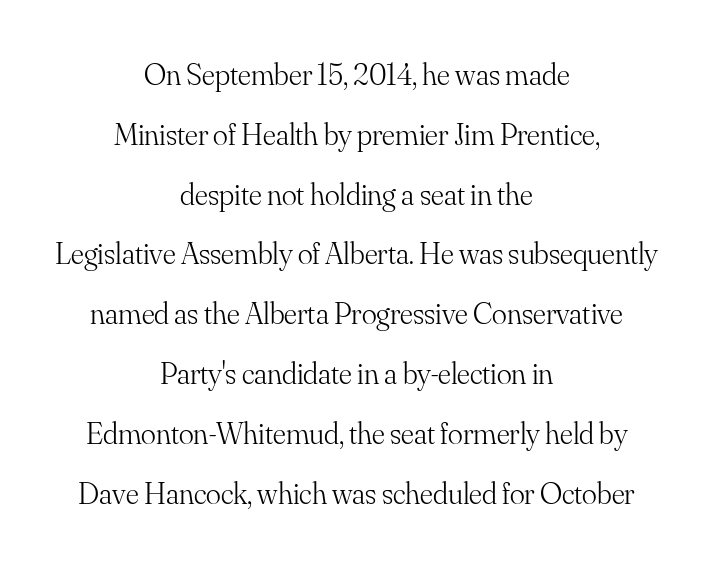
The image shows 31 px light serif type, upright; set centered, loose line spacing (1.93x), normal letter spacing, not underlined; medium stroke contrast and a small x-height.
